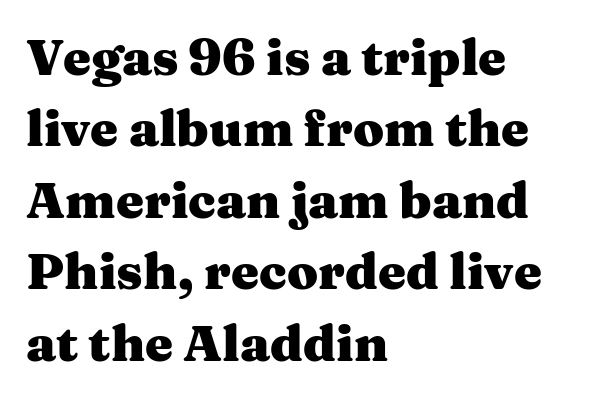
Q: Is the text bold? A: Yes.
Q: Is the text italic (slanted)? A: No, it is upright.
Q: Is the typeface a serif or a sans-serif typeface? A: Serif.
Q: Is the text underlined? A: No.
Q: How is the paragraph aligned? A: Left-aligned.
Q: Is the spacing between letters normal or unusually wide? A: Normal.
Q: Is the spacing between lines tight, normal or loose? A: Normal.
Q: Width (condensed, normal, or wide)? A: Wide.
Q: Stroke contrast? A: Medium.
Q: x-height? A: Medium.
Q: Monospaced? A: No.
